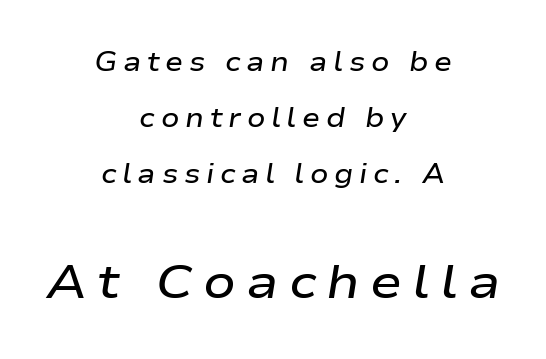
Q: Is the text bold? A: Semi-bold.
Q: Is the text italic (slanted)? A: Yes, it leans right by about 9 degrees.
Q: Is the text underlined? A: No.
Q: How is the paragraph aligned? A: Centered.
Q: Is the spacing between letters normal or unusually wide? A: Unusually wide.
Q: Is the spacing between lines tight, normal or loose? A: Loose.
Q: Which block of text is set in a larger size, the first (top) or the second (bottom)? A: The second (bottom) one.
Q: Width (condensed, normal, or wide)? A: Wide.
Q: Stroke contrast? A: Low.
Q: x-height? A: Medium.
Q: Monospaced? A: No.
